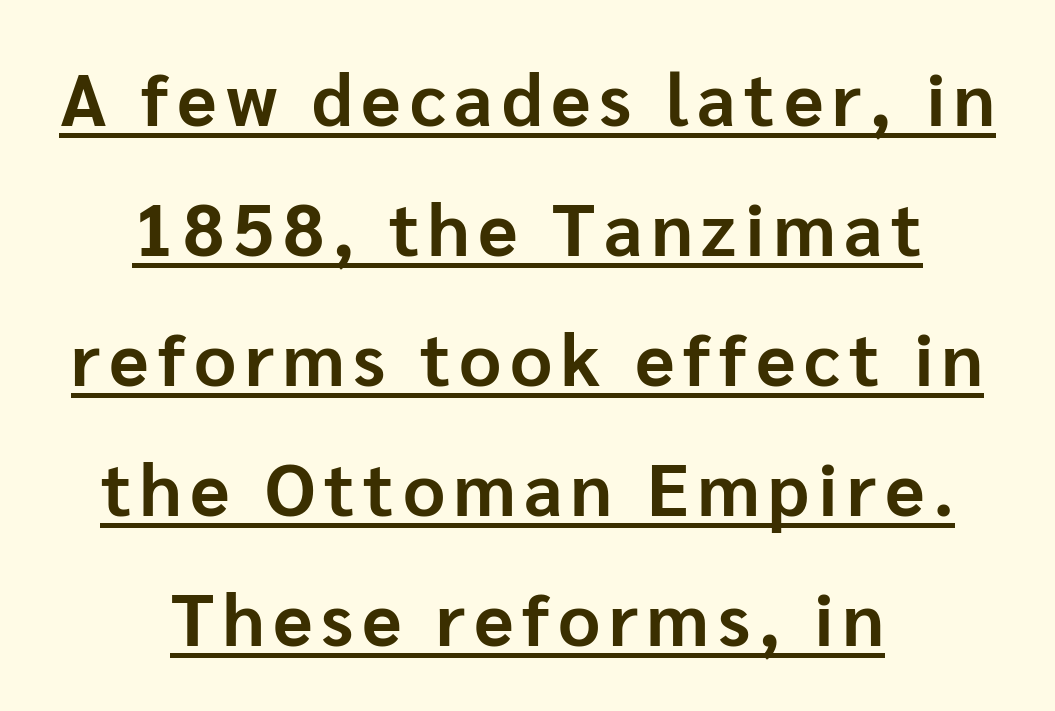
A continuous stroke trails under the words, as in a hyperlink. These lines were composed using upright roman letters. The compositor balanced each line on the midline. Is this a fixed-width face? No — the glyphs have proportional, varying widths. What kind of face is this? One without serifs — a sans.
